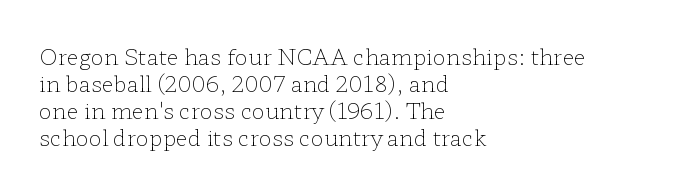
The image shows 22 px text type, upright; set left-aligned, line spacing 1.22x, normal letter spacing, not underlined.
